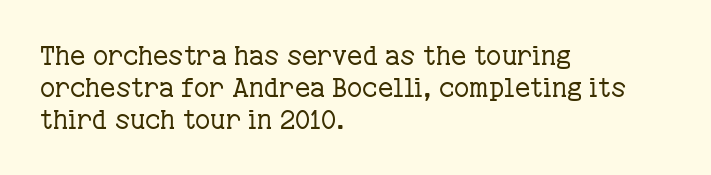
Q: Is the text bold? A: No.
Q: Is the text italic (slanted)? A: No, it is upright.
Q: Is the text underlined? A: No.
Q: How is the paragraph aligned? A: Left-aligned.
Q: Is the spacing between letters normal or unusually wide? A: Normal.
